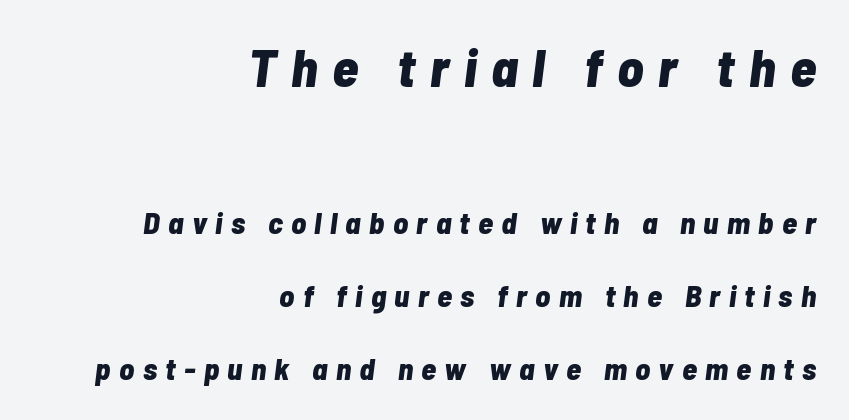
Q: Is the text bold? A: Yes.
Q: Is the text italic (slanted)? A: Yes, it leans right by about 7 degrees.
Q: Is the text underlined? A: No.
Q: How is the paragraph aligned? A: Right-aligned.
Q: Is the spacing between letters normal or unusually wide? A: Unusually wide.
Q: Is the spacing between lines tight, normal or loose? A: Loose.
Q: Which block of text is set in a larger size, the first (top) or the second (bottom)? A: The first (top) one.
Q: Width (condensed, normal, or wide)? A: Condensed.
Q: Stroke contrast? A: Low.
Q: x-height? A: Medium.
Q: Monospaced? A: No.
